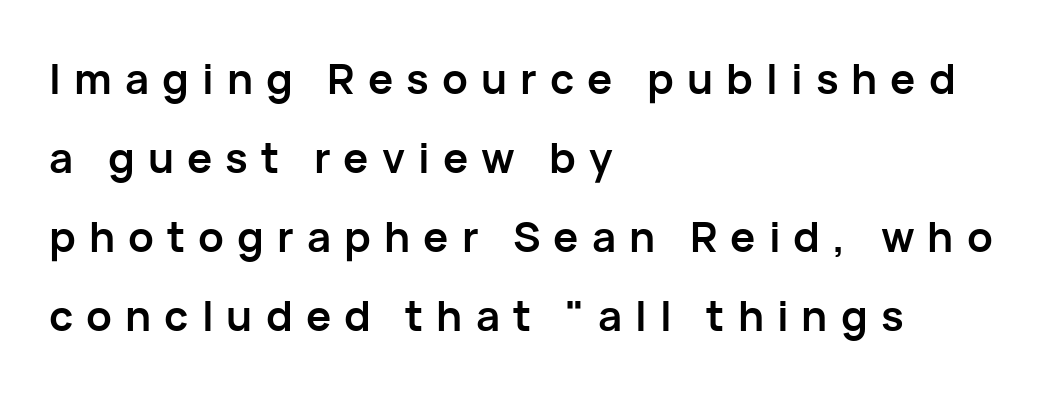
Q: Is the text bold? A: Yes.
Q: Is the text italic (slanted)? A: No, it is upright.
Q: Is the typeface a serif or a sans-serif typeface? A: Sans-serif.
Q: Is the text underlined? A: No.
Q: How is the paragraph aligned? A: Left-aligned.
Q: Is the spacing between letters normal or unusually wide? A: Unusually wide.
Q: Width (condensed, normal, or wide)? A: Normal.
Q: Stroke contrast? A: Low.
Q: x-height? A: Medium.
Q: Monospaced? A: No.
